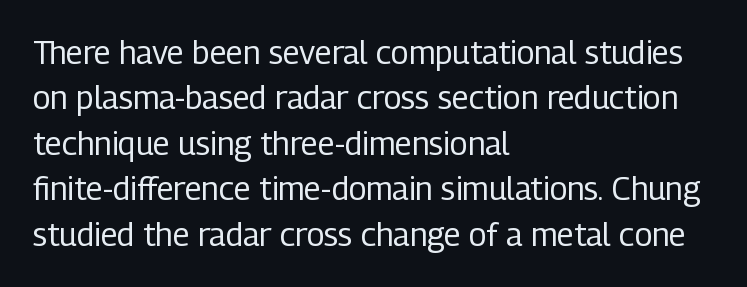
What's the leading like? Ordinary, nothing unusual. Students, note that the glyphs here touch the page at normal intervals. One-word summary of the alignment: left. Nope, not italic — everything's standing straight. The rendering uses natural spacing where letterforms have individual widths.
